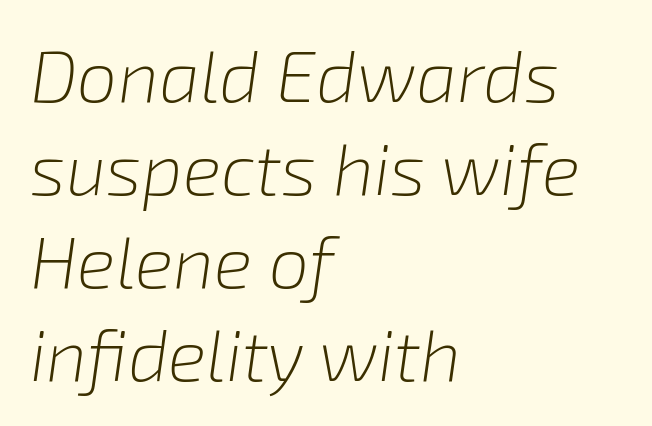
The image shows 72 px light type, italic (leaning right); set left-aligned, normal line spacing (1.29x), normal letter spacing, not underlined; low stroke contrast and a medium x-height.
